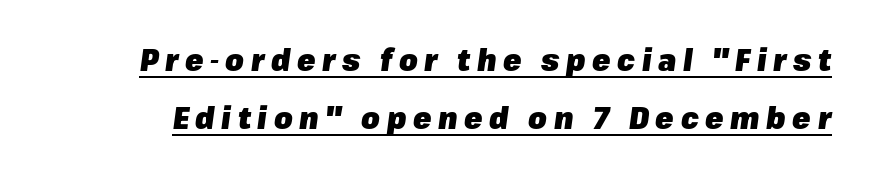
The image shows 30 px heavy type, italic (leaning right); set loose line spacing (1.94x), unusually wide letter spacing (+0.22 em), underlined; low stroke contrast and a medium x-height.
